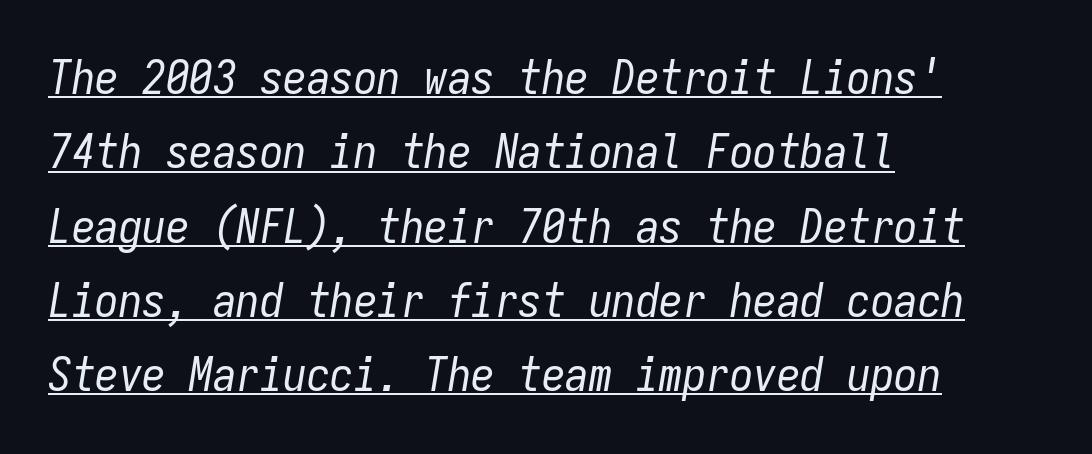
{"italic": "yes", "lean": "right", "slant_degrees": 9, "bold": "no", "weight": "regular", "width": "condensed", "stroke_contrast": "low", "x_height": "medium", "monospaced": "yes", "underline": "yes", "align": "left", "line_spacing": "normal", "line_spacing_ratio": 1.58, "letter_spacing": "normal", "letter_spacing_em": 0.0, "glyph_px": 47}
